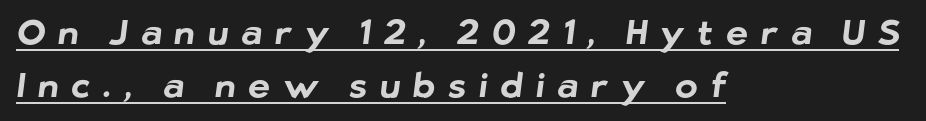
The image shows 34 px bold sans-serif type; set left-aligned, normal line spacing (1.57x), unusually wide letter spacing (+0.38 em), underlined; low stroke contrast and a medium x-height.
